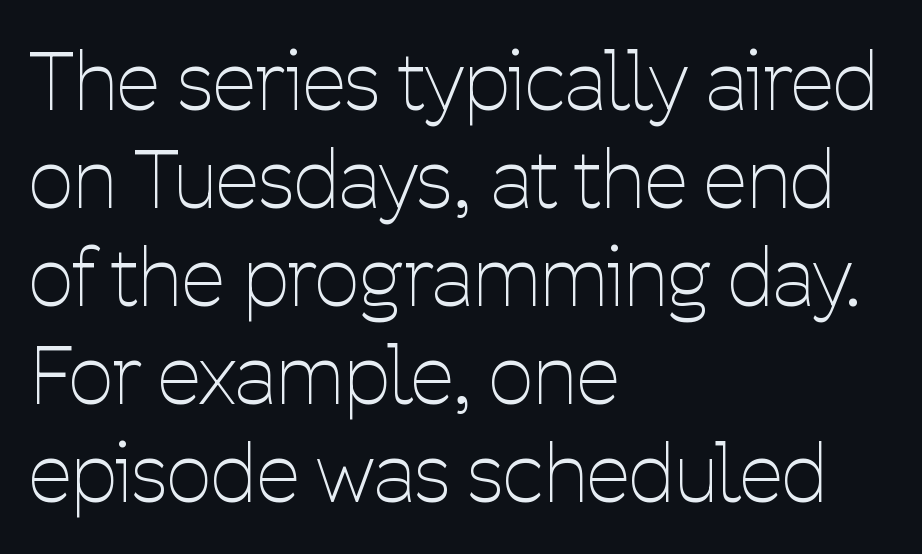
{"serif": "no", "italic": "no", "bold": "no", "weight": "thin", "width": "condensed", "stroke_contrast": "low", "x_height": "medium", "monospaced": "no", "underline": "no", "align": "left", "line_spacing_ratio": 1.24, "letter_spacing": "normal", "letter_spacing_em": 0.0, "glyph_px": 79}
